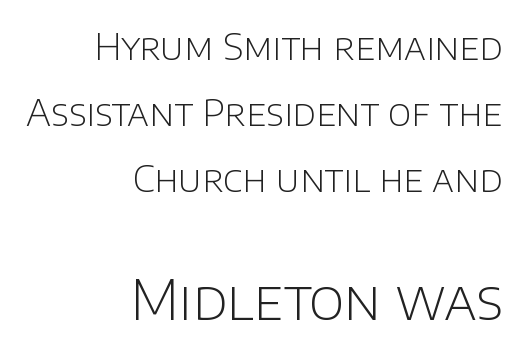
The image shows 54 px light sans-serif type, upright; set right-aligned, line spacing 1.84x, normal letter spacing, not underlined; the second (bottom) block is 1.5x larger; low stroke contrast and a large x-height.
